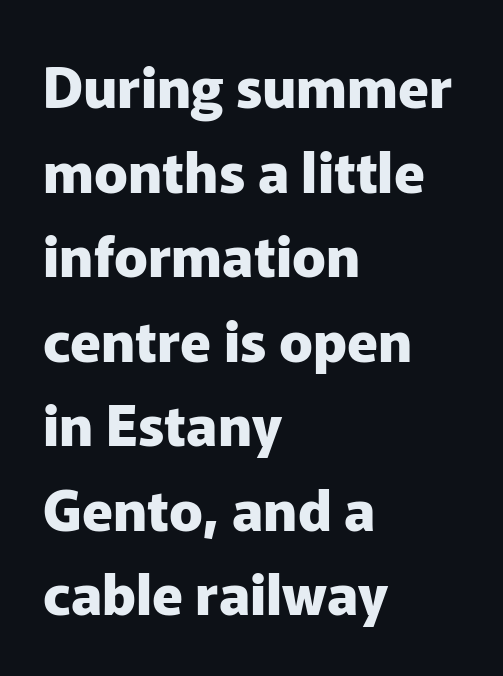
{"serif": "no", "italic": "no", "bold": "yes", "weight": "heavy", "width": "normal", "stroke_contrast": "low", "x_height": "medium", "monospaced": "no", "underline": "no", "align": "left", "line_spacing": "normal", "line_spacing_ratio": 1.51, "letter_spacing": "normal", "letter_spacing_em": 0.0, "glyph_px": 56}
